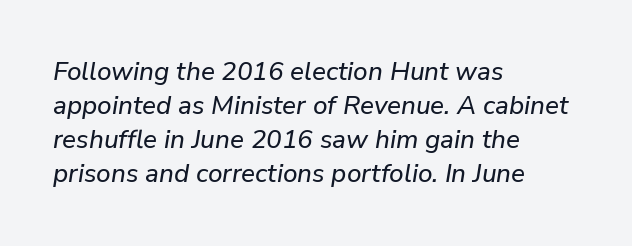
{"italic": "yes", "lean": "right", "slant_degrees": 9, "underline": "no", "align": "left", "line_spacing": "normal", "line_spacing_ratio": 1.31, "letter_spacing": "normal", "letter_spacing_em": 0.0, "glyph_px": 26}
